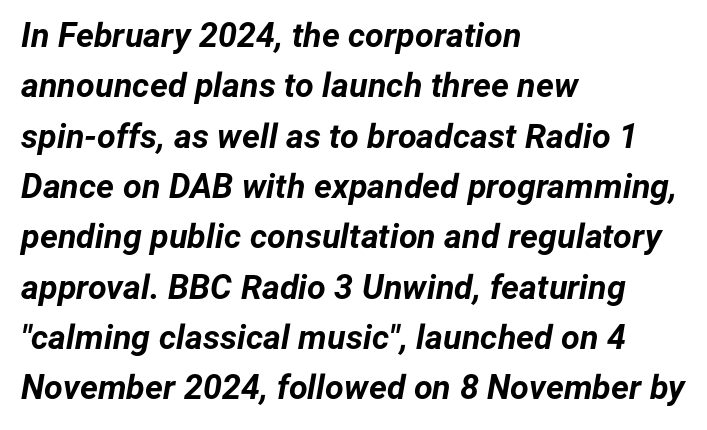
{"italic": "yes", "lean": "right", "slant_degrees": 12, "bold": "yes", "weight": "bold", "width": "normal", "stroke_contrast": "low", "x_height": "medium", "monospaced": "no", "underline": "no", "align": "left", "line_spacing": "normal", "line_spacing_ratio": 1.48, "letter_spacing": "normal", "letter_spacing_em": 0.0, "glyph_px": 34}
